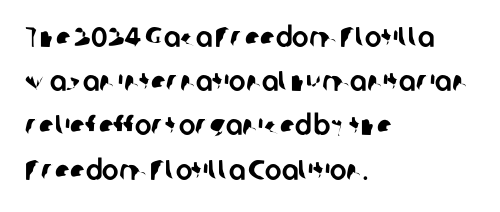
The image shows 28 px sans-serif type; set left-aligned, normal line spacing (1.58x), normal letter spacing, not underlined; low stroke contrast and a medium x-height.
